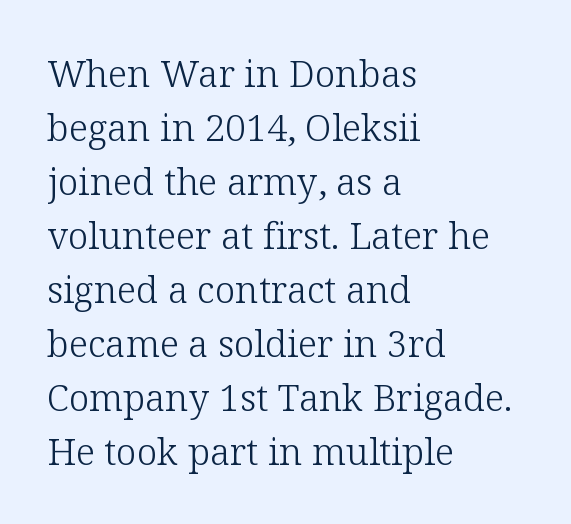
The image shows 37 px light serif type, upright; set left-aligned, normal line spacing (1.46x), normal letter spacing, not underlined; low stroke contrast and a medium x-height.
